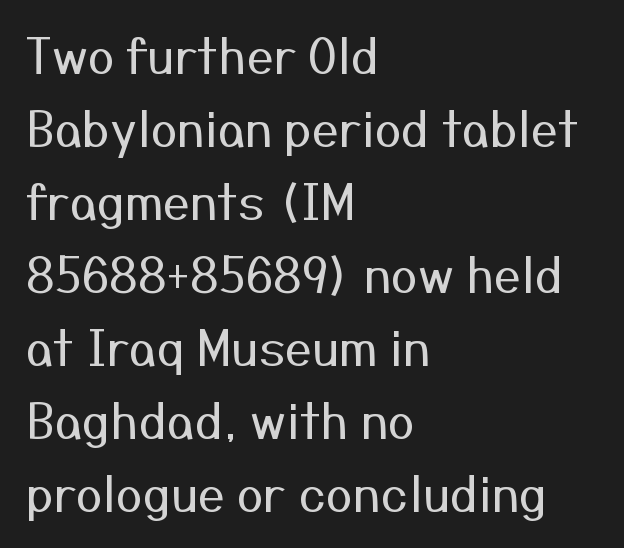
The image shows 48 px regular-weight sans-serif type, upright; set left-aligned, normal line spacing (1.52x), normal letter spacing, not underlined; medium stroke contrast and a medium x-height.
